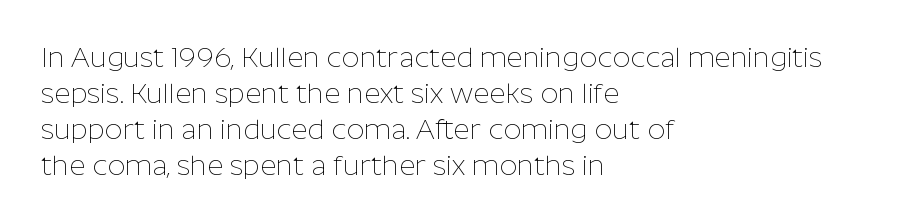
The passage shown is not underscored anywhere. The lines are quadded left. This is sans-serif lettering, the kind often seen on screens and signage. The passage shown is typed in a proportional face where columns would drift. The lettering stays uniformly vertical, giving the passage a roman look. In terms of letterspacing, this is plain default setting.
